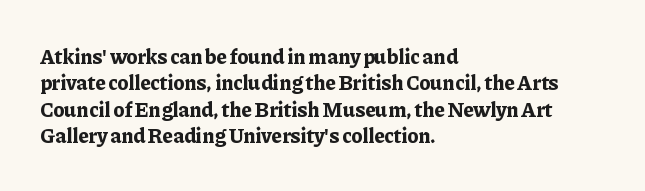
{"italic": "no", "bold": "yes", "underline": "no", "align": "left", "line_spacing": "normal", "line_spacing_ratio": 1.26, "letter_spacing": "normal", "letter_spacing_em": 0.0, "glyph_px": 21}
